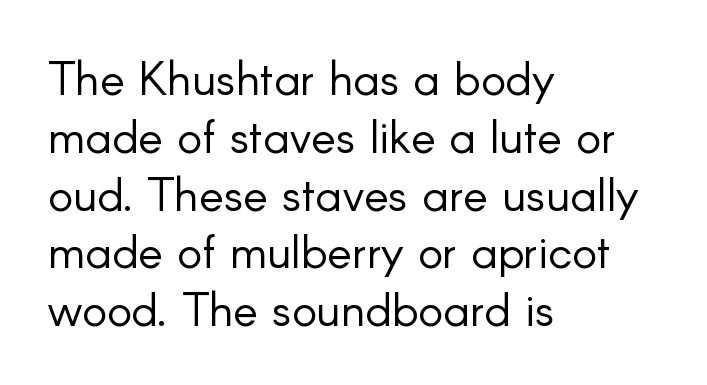
The image shows 47 px light sans-serif type, upright; set left-aligned, line spacing 1.23x, normal letter spacing, not underlined; low stroke contrast and a small x-height.
